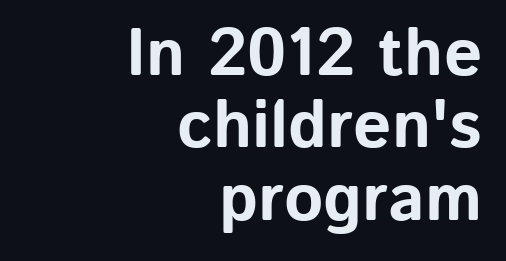
Set as a true bold cut, around the 700 mark. When letters stand straight like this, we call the style roman or upright. Spacing between characters is what you'd get straight out of the box. Each line ends at the same right margin while the left side varies. Look at the bottom of the vertical strokes: they stop flat, with no serifs.
